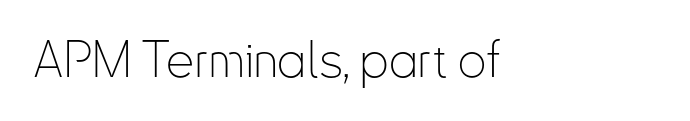
{"serif": "no", "italic": "no", "bold": "no", "weight": "thin", "width": "condensed", "stroke_contrast": "low", "x_height": "small", "monospaced": "no", "underline": "no", "align": "left", "letter_spacing": "normal", "letter_spacing_em": 0.0, "glyph_px": 50}
